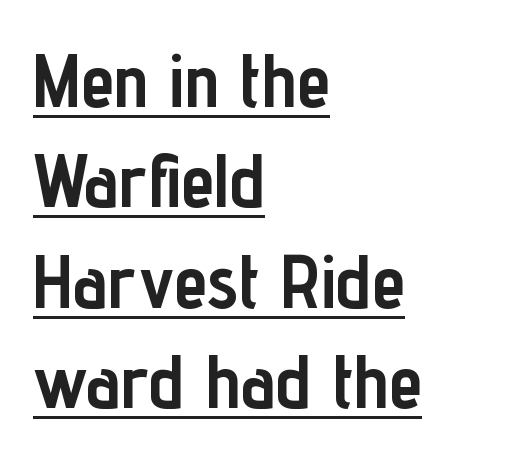
How are the letters spaced? Ordinarily, with no added tracking. Character widths vary here, with narrow letters taking less room than wide ones. The text was rendered using a sans face with plain stroke endings. In terms of posture, this sample is upright. The lines are quadded left.
